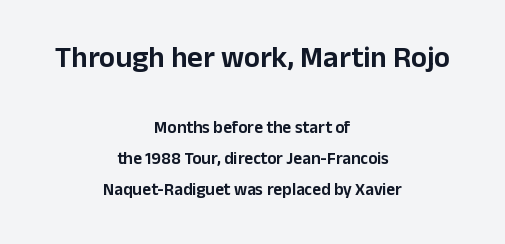
No extra tracking has been applied to these lines. Typesetter's note — upper block bumped up in size, lower block left smaller. In terms of letterform style, serifs are entirely absent. Looks like regular typesetting: each glyph gets only the width it needs.
